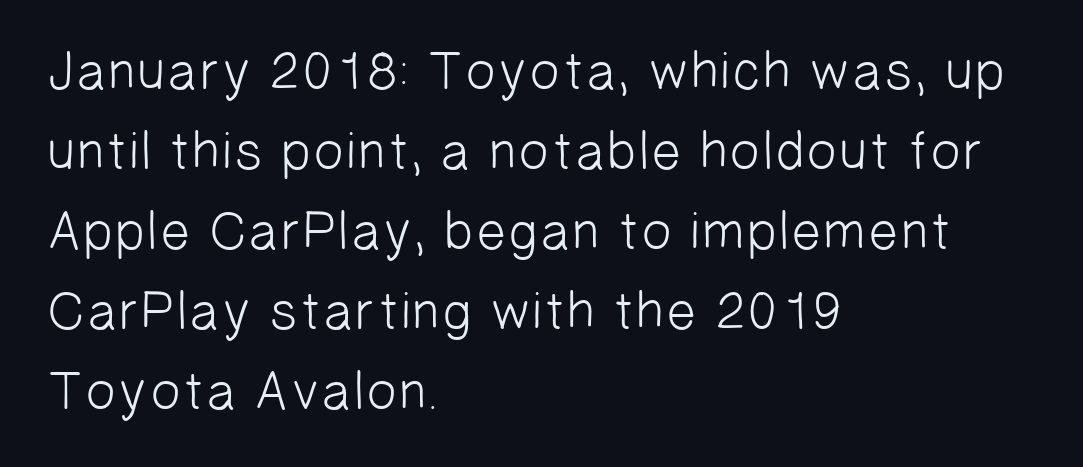
Q: Is the text bold? A: No.
Q: Is the typeface a serif or a sans-serif typeface? A: Sans-serif.
Q: Is the text underlined? A: No.
Q: How is the paragraph aligned? A: Left-aligned.
Q: Is the spacing between letters normal or unusually wide? A: Normal.
Q: Is the spacing between lines tight, normal or loose? A: Normal.
Q: Width (condensed, normal, or wide)? A: Normal.
Q: Stroke contrast? A: Low.
Q: x-height? A: Medium.
Q: Monospaced? A: No.
